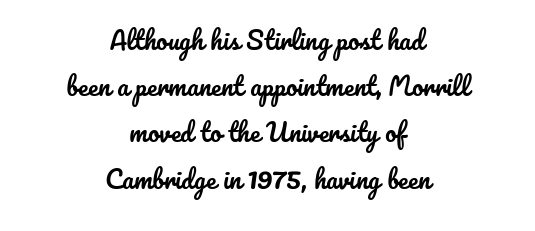
The image shows 25 px text type; set centered, line spacing 1.85x, normal letter spacing, not underlined.
